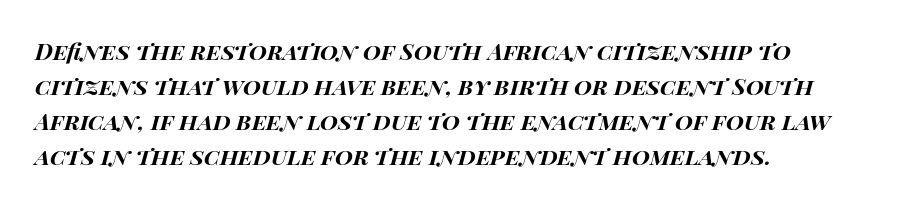
Q: Is the text bold? A: Yes.
Q: Is the text italic (slanted)? A: Yes, it leans right by about 14 degrees.
Q: Is the text underlined? A: No.
Q: How is the paragraph aligned? A: Left-aligned.
Q: Is the spacing between letters normal or unusually wide? A: Normal.
Q: Is the spacing between lines tight, normal or loose? A: Normal.
